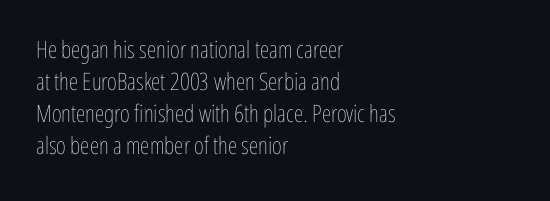
{"italic": "no", "bold": "no", "underline": "no", "align": "left", "line_spacing": "normal", "line_spacing_ratio": 1.34, "letter_spacing": "normal", "letter_spacing_em": 0.0, "glyph_px": 24}
